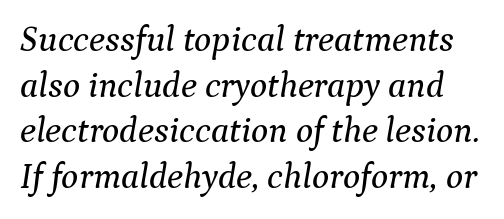
Spacing between characters is what you'd get straight out of the box. Each letter keeps its own natural width here, so spacing adapts to shape. Does the leading feel generous? No, just average. Would a proofreader flag this as italicized? Yes. The area under the type is left untouched. The type family on display is of the serif kind.
